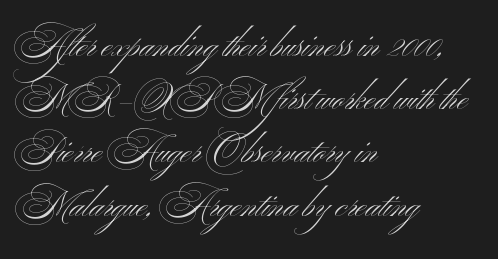
The image shows 35 px light, wide sans-serif type; set left-aligned, normal line spacing (1.52x), normal letter spacing, not underlined; medium stroke contrast and a small x-height.
